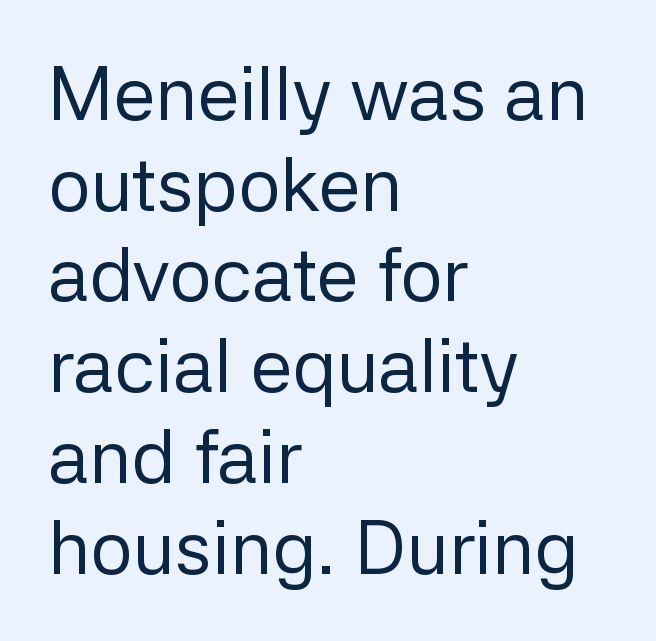
{"serif": "no", "italic": "no", "bold": "no", "weight": "regular", "width": "normal", "stroke_contrast": "low", "x_height": "medium", "monospaced": "no", "underline": "no", "align": "left", "line_spacing_ratio": 1.21, "letter_spacing": "normal", "letter_spacing_em": 0.0, "glyph_px": 75}
